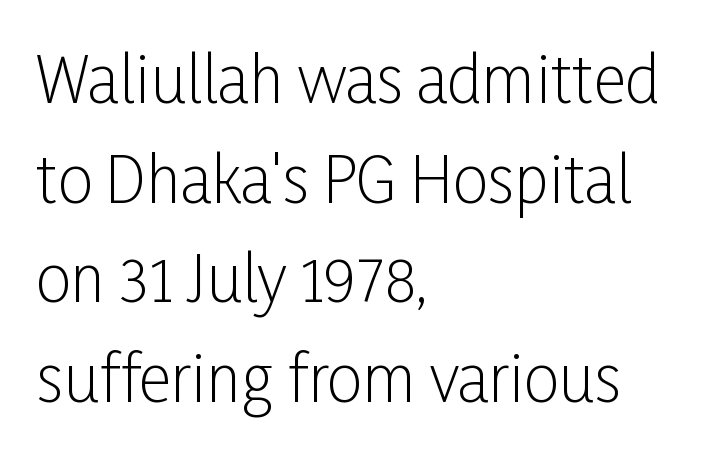
{"serif": "no", "italic": "no", "bold": "no", "weight": "light", "width": "condensed", "stroke_contrast": "low", "x_height": "medium", "monospaced": "no", "underline": "no", "align": "left", "line_spacing": "normal", "line_spacing_ratio": 1.58, "letter_spacing": "normal", "letter_spacing_em": 0.0, "glyph_px": 63}
